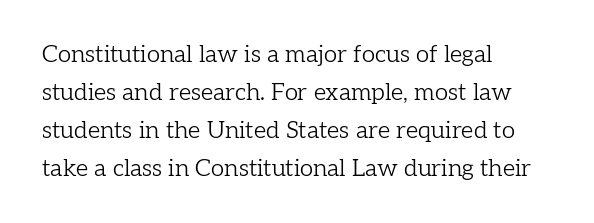
Caption: standard tracking, unaltered. How would I describe the line gaps? Plain and ordinary. Notice how the stems are strictly vertical — no italics here. The typeface has the unassuming heft of standard copy or less. The lines are quadded left.
